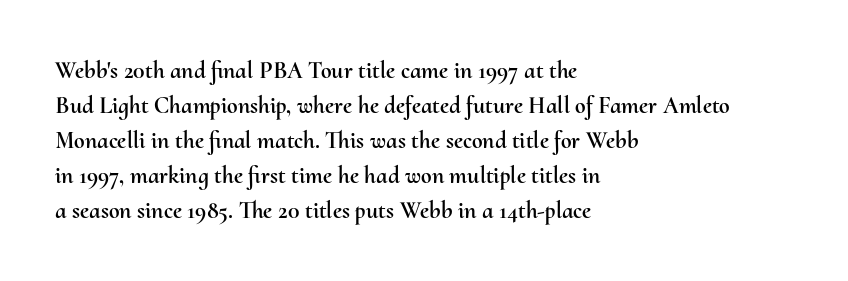
{"italic": "no", "underline": "no", "align": "left", "line_spacing": "normal", "line_spacing_ratio": 1.46, "letter_spacing": "normal", "letter_spacing_em": 0.0, "glyph_px": 24}
